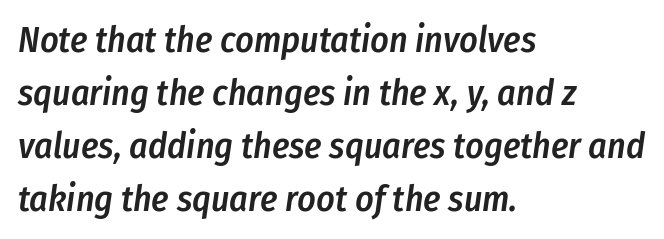
The image shows 36 px semibold, condensed type, italic (leaning right); set left-aligned, normal line spacing (1.47x), normal letter spacing, not underlined; low stroke contrast and a medium x-height.
